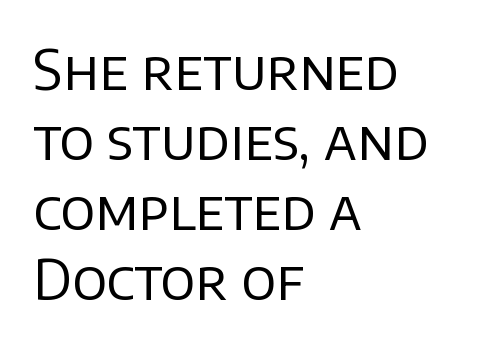
The image shows 55 px regular-weight sans-serif type, upright; set left-aligned, normal line spacing (1.27x), normal letter spacing, not underlined; low stroke contrast and a large x-height.
